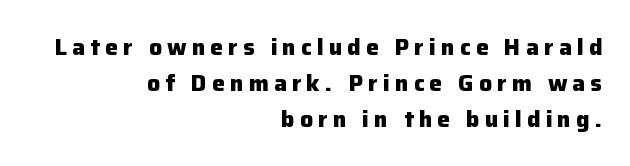
The image shows 23 px bold type, upright; set right-aligned, normal line spacing (1.56x), unusually wide letter spacing (+0.22 em), not underlined.
